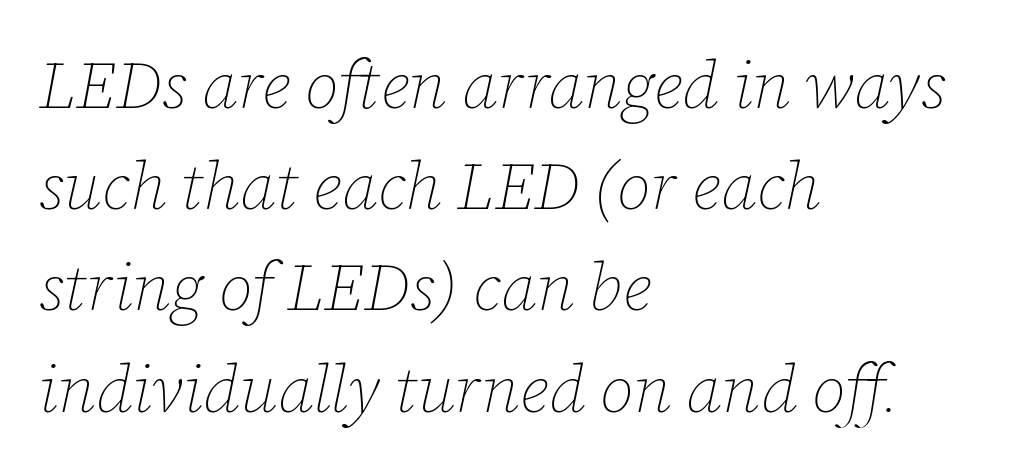
Each letter keeps its own natural width here, so spacing adapts to shape. Teacher's note: observe the even left margin — that is flush-left alignment. The passage shown is not underscored anywhere. Characters follow at the spacing the type designer built in. The glyphs look as if they've been sheared to an angle. Unbolded letterforms with no extra heft.
